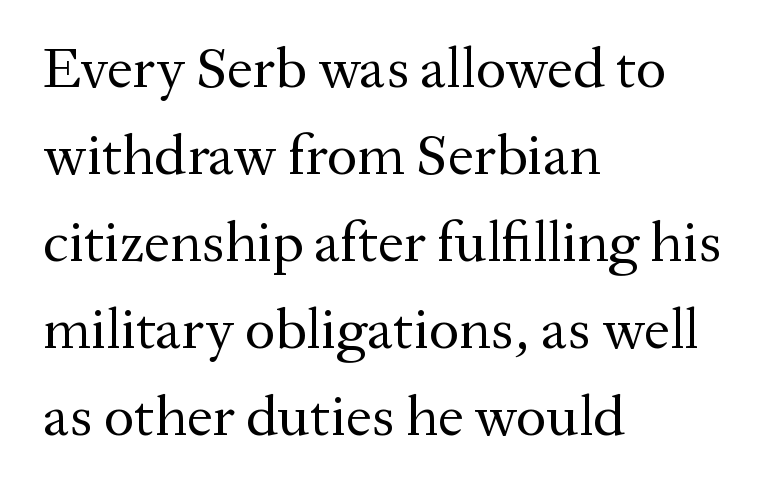
The image shows 58 px regular-weight serif type, upright; set left-aligned, normal line spacing (1.5x), normal letter spacing, not underlined; medium stroke contrast and a medium x-height.
